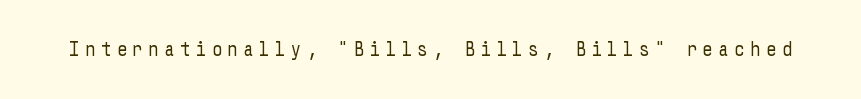
Beneath every word, the page is bare. Compared with typical body copy, the letter spacing here is much looser. This sample uses an upright cut, with every glyph sitting square on the baseline. Is the type heavy? It reads as light-to-regular instead.
